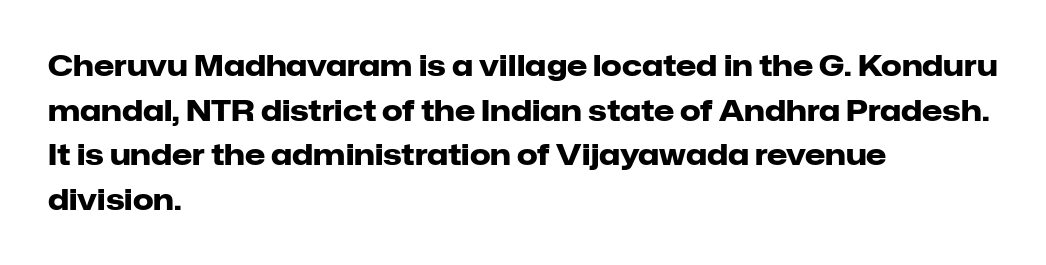
Compared with an ordinary text face, these strokes are far heavier — a full bold. One-word summary of the alignment: left. Looks like regular typesetting: each glyph gets only the width it needs. The passage shown is typeset with a sans-serif family. This is the regular roman posture of the typeface. Observe the ordinary spacing: letters are neighbours, not strangers.
